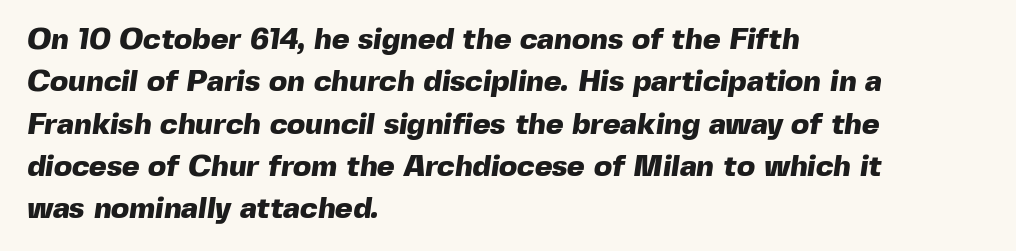
The image shows 30 px heavy sans-serif type; set left-aligned, normal line spacing (1.41x), normal letter spacing, not underlined; a medium x-height.
